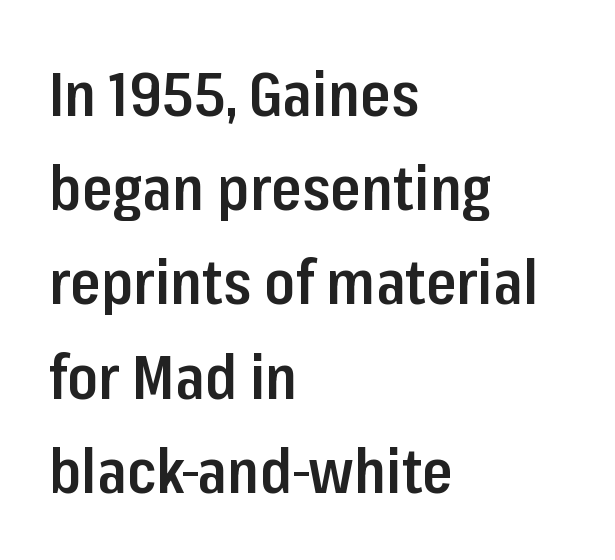
Each word holds together tightly as a unit, with standard inter-letter gaps. Does the type have serifs? No, each stem ends abruptly. A typesetter would mark this as roman, not italic. Line beginnings align vertically; line endings do not. Think of a printed novel: that variable character pitch is what you see here.
